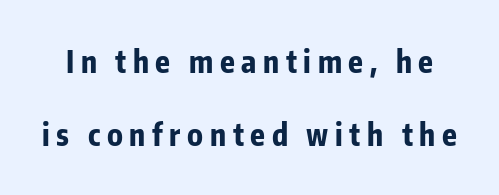
{"serif": "no", "italic": "no", "bold": "yes", "weight": "bold", "width": "condensed", "stroke_contrast": "low", "x_height": "medium", "monospaced": "no", "underline": "no", "line_spacing": "loose", "line_spacing_ratio": 2.43, "letter_spacing": "wide", "letter_spacing_em": 0.22, "glyph_px": 30}
